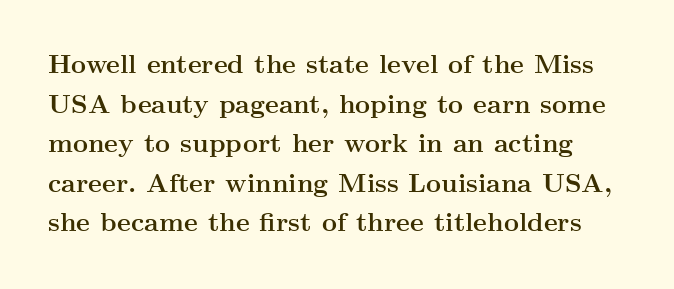
Weight check: bold — yes, fully. The string is rendered with underlining switched off. A typesetter would mark this as roman, not italic. You could call the tracking neutral — neither tight nor loose. Evenly set lines give the paragraph a standard silhouette.
